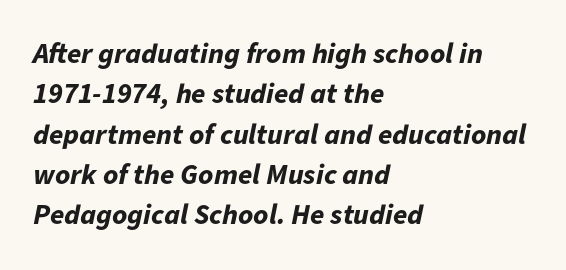
The paragraph has a hard left edge and a soft right edge. The gap between lines stays unmarked. Varying glyph widths throughout — classic text-font behaviour. Is there much room between lines? A standard amount, neither cramped nor airy.
